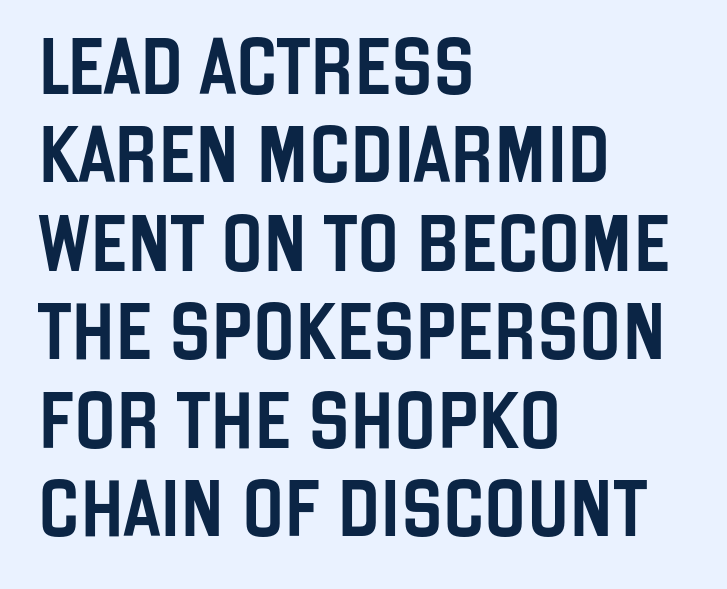
The lettering stays uniformly vertical, giving the passage a roman look. Horizontal bands of white between lines are of average thickness. Underline: absent. The face used here is proportionally spaced, like ordinary book or web type. The rendering keeps characters at their native spacing.
